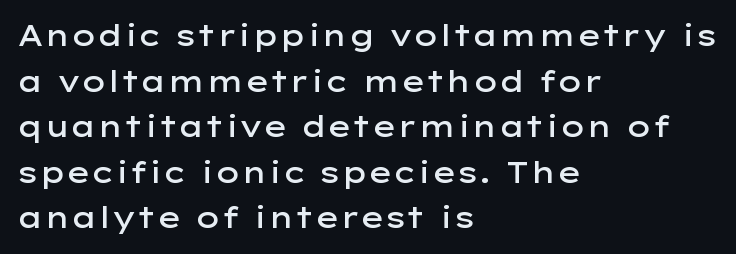
{"serif": "no", "italic": "no", "bold": "semi", "weight": "semibold", "width": "wide", "stroke_contrast": "low", "x_height": "medium", "monospaced": "no", "underline": "no", "align": "left", "line_spacing": "normal", "line_spacing_ratio": 1.57, "letter_spacing": "normal", "letter_spacing_em": 0.0, "glyph_px": 29}
